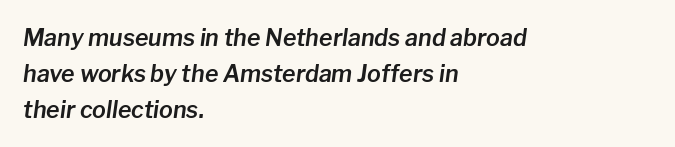
{"italic": "yes", "lean": "right", "slant_degrees": 8, "underline": "no", "align": "left", "line_spacing": "normal", "line_spacing_ratio": 1.56, "letter_spacing": "normal", "letter_spacing_em": 0.0, "glyph_px": 23}
